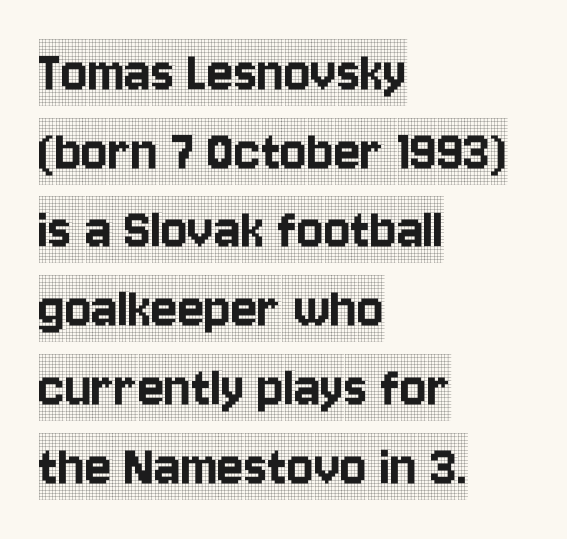
Is the block centered? No — it sits flush against the left margin. This block has exactly the height ordinary leading produces. Type style note: has serifs. In terms of letterspacing, this is plain default setting. The string is rendered with underlining switched off.
